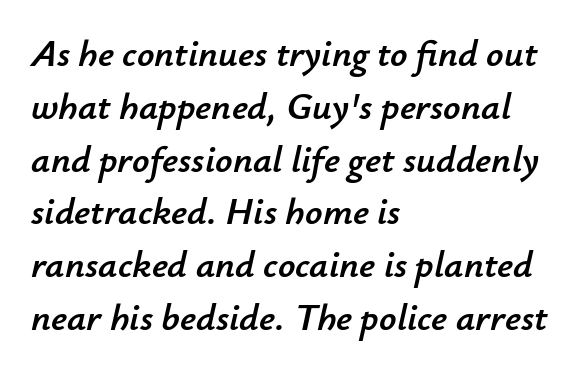
{"italic": "yes", "lean": "right", "slant_degrees": 12, "width": "normal", "stroke_contrast": "low", "x_height": "small", "monospaced": "no", "underline": "no", "align": "left", "line_spacing": "normal", "line_spacing_ratio": 1.39, "letter_spacing": "normal", "letter_spacing_em": 0.0, "glyph_px": 38}
